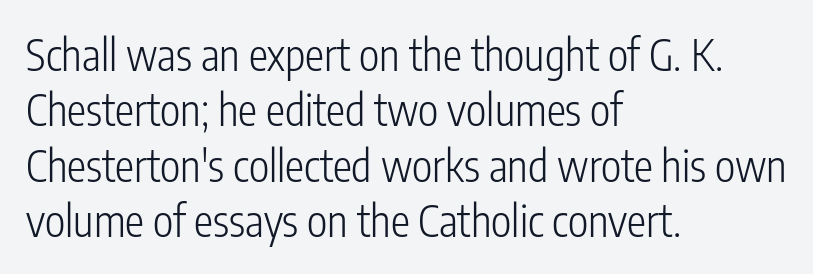
{"serif": "no", "italic": "no", "bold": "no", "weight": "light", "width": "condensed", "stroke_contrast": "low", "x_height": "medium", "monospaced": "no", "underline": "no", "align": "left", "line_spacing": "normal", "line_spacing_ratio": 1.29, "letter_spacing": "normal", "letter_spacing_em": 0.0, "glyph_px": 43}
